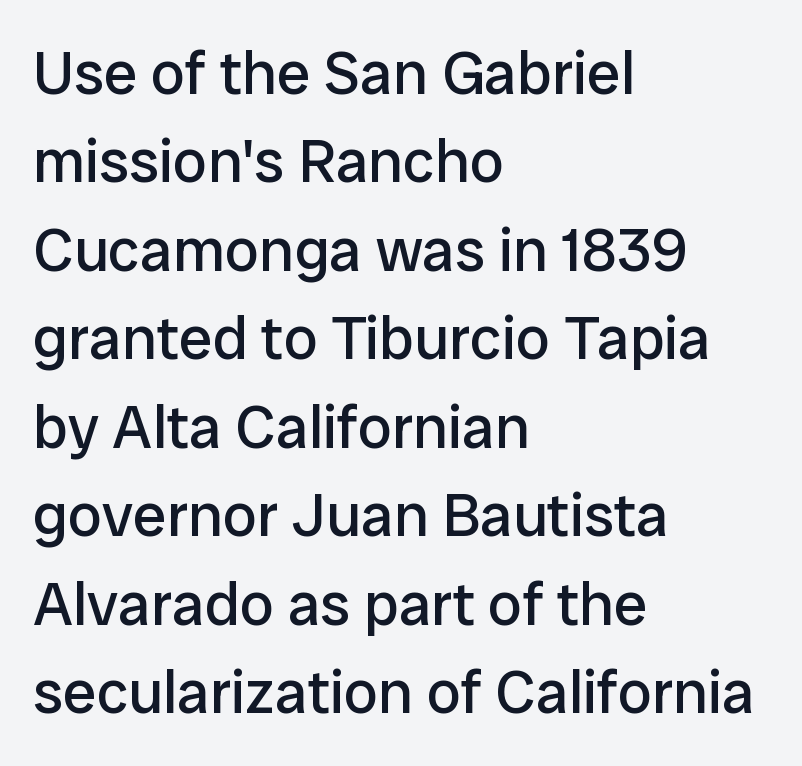
{"serif": "no", "italic": "no", "bold": "no", "weight": "regular", "width": "normal", "stroke_contrast": "low", "x_height": "medium", "monospaced": "no", "underline": "no", "align": "left", "line_spacing": "normal", "line_spacing_ratio": 1.45, "letter_spacing": "normal", "letter_spacing_em": 0.0, "glyph_px": 61}
